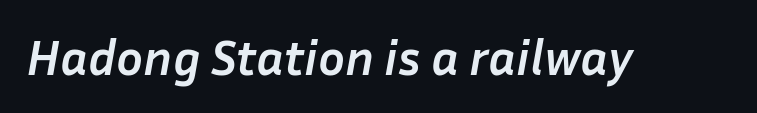
Q: Is the text bold? A: Yes.
Q: Is the text italic (slanted)? A: Yes, it leans right by about 10 degrees.
Q: Is the text underlined? A: No.
Q: Is the spacing between letters normal or unusually wide? A: Normal.
Q: Width (condensed, normal, or wide)? A: Normal.
Q: Stroke contrast? A: Low.
Q: x-height? A: Medium.
Q: Monospaced? A: No.
